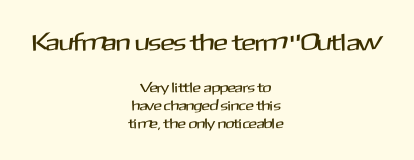
Which chunk is bigger? The first one — the top block dwarfs the bottom. Casual observation: everything's sitting right in the middle. The lines sit at an ordinary, default distance from one another. Ascenders rise straight up at ninety degrees. Honestly, the letter spacing is just normal — you wouldn't notice it.
